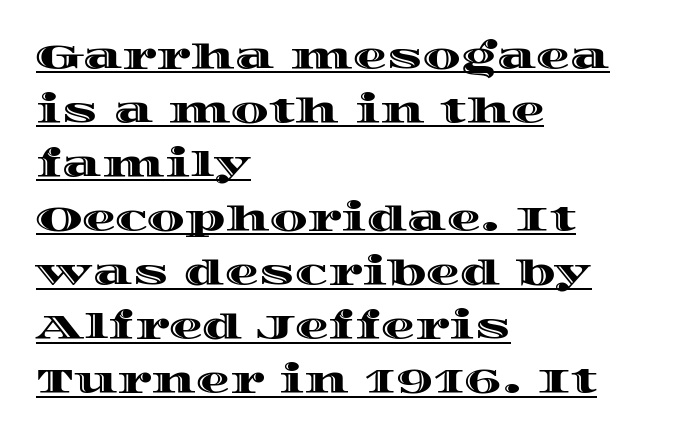
The image shows 34 px wide type, upright; set left-aligned, normal line spacing (1.59x), normal letter spacing, underlined; a large x-height.
